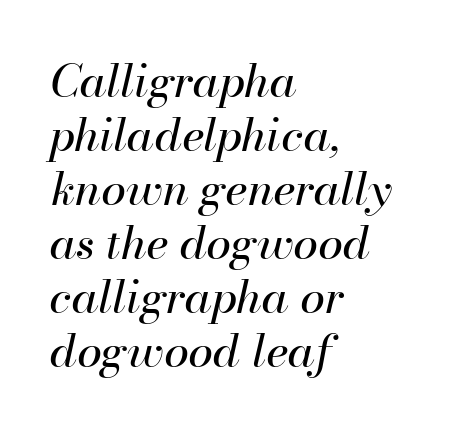
Q: Is the text bold? A: No.
Q: Is the text italic (slanted)? A: Yes, it leans right by about 13 degrees.
Q: Is the text underlined? A: No.
Q: How is the paragraph aligned? A: Left-aligned.
Q: Is the spacing between letters normal or unusually wide? A: Normal.
Q: Width (condensed, normal, or wide)? A: Normal.
Q: Stroke contrast? A: High.
Q: x-height? A: Small.
Q: Monospaced? A: No.
